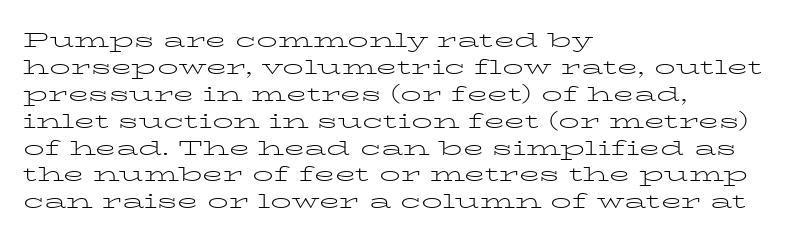
The image shows 21 px text type, upright; set left-aligned, normal line spacing (1.28x), normal letter spacing, not underlined.
